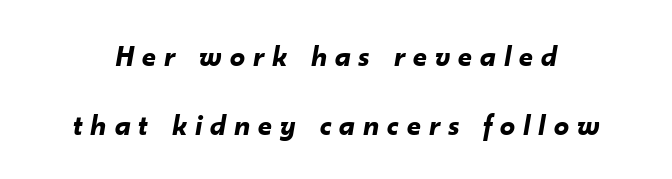
The image shows 30 px bold type, italic (leaning right); set loose line spacing (2.3x), unusually wide letter spacing (+0.27 em), not underlined; low stroke contrast and a small x-height.
